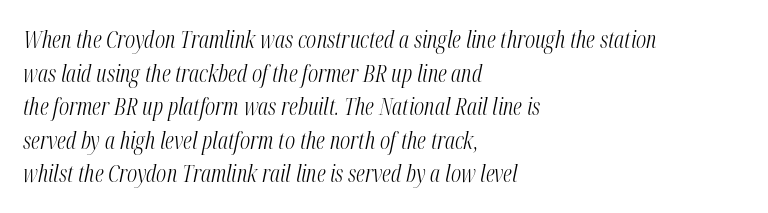
The image shows 23 px text type, italic (leaning right); set left-aligned, normal line spacing (1.46x), normal letter spacing, not underlined.
